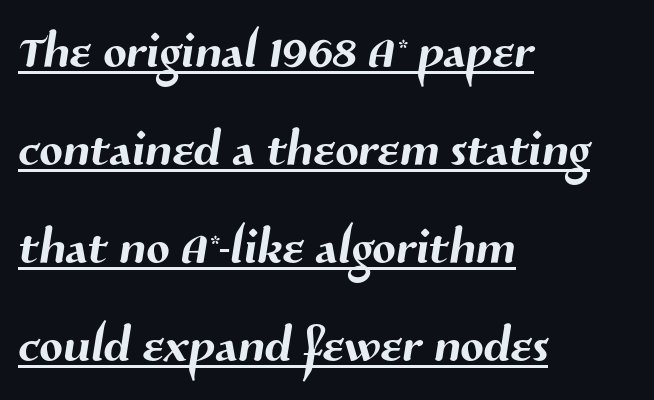
The image shows 69 px sans-serif type; set left-aligned, normal line spacing (1.42x), normal letter spacing, underlined; medium stroke contrast and a medium x-height.
